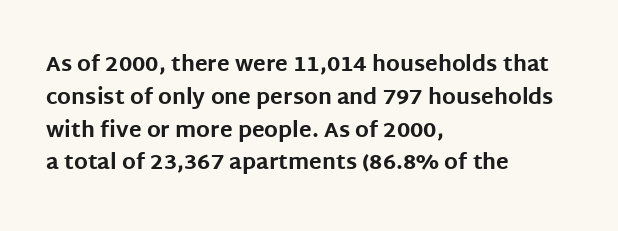
Weight check: bold — yes, fully. This rendering features lettering with no underline. This is the regular roman posture of the typeface. Is there much room between lines? A standard amount, neither cramped nor airy. No extra tracking has been applied to these lines. The rag falls on the right side of this text block.
